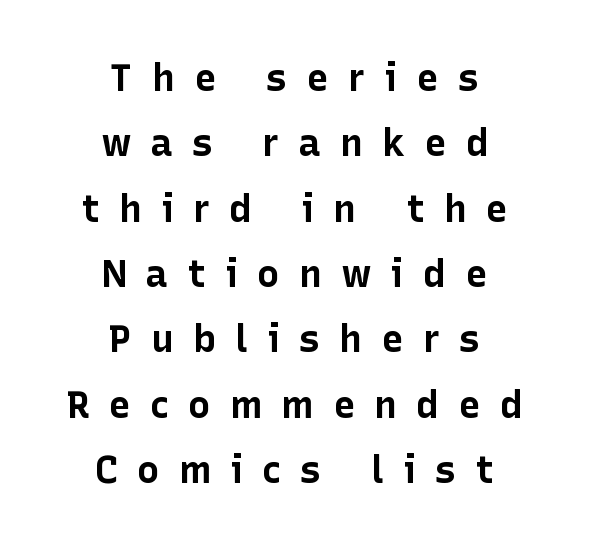
Underline: absent. Look at the tracking — it's clearly loosened, letters drifting apart. Set as a true bold cut, around the 700 mark. These lines stack symmetrically, like a column narrowing and widening about its center. Unlike a traditional serif, this face leaves its strokes unadorned.
